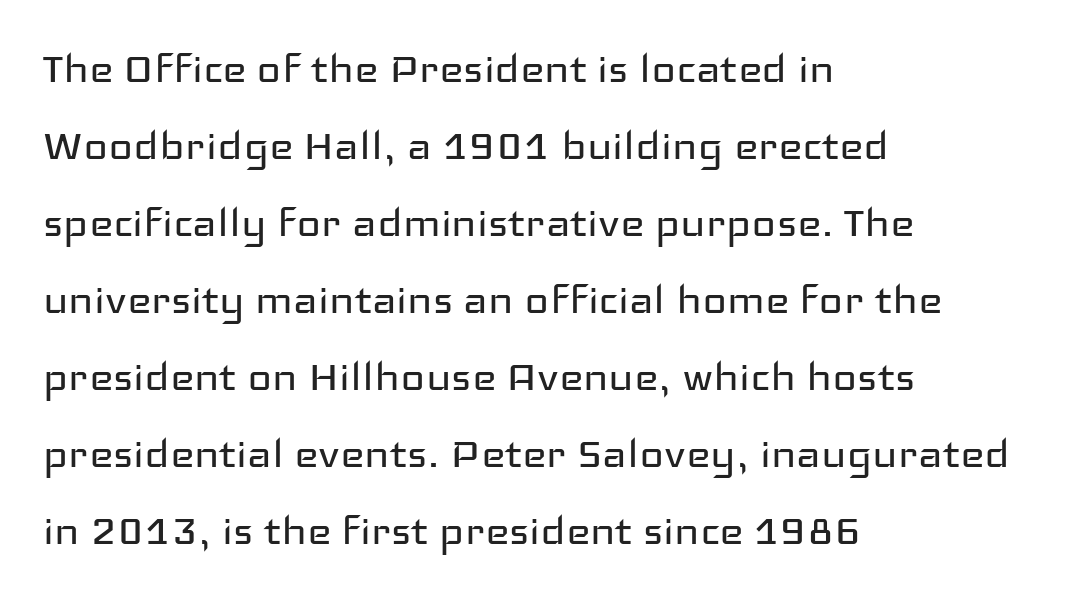
The letters carry no serifs — their stems end cleanly without finishing strokes. Summary of weight: not heavy and not bold. Typeset ragged right — the left edge is the straight one. Baseline-to-baseline distance is the conventional proportion of letter height.
